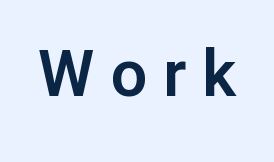
{"serif": "no", "italic": "no", "width": "normal", "stroke_contrast": "low", "x_height": "medium", "monospaced": "no", "underline": "no", "letter_spacing": "wide", "letter_spacing_em": 0.25, "glyph_px": 64}
